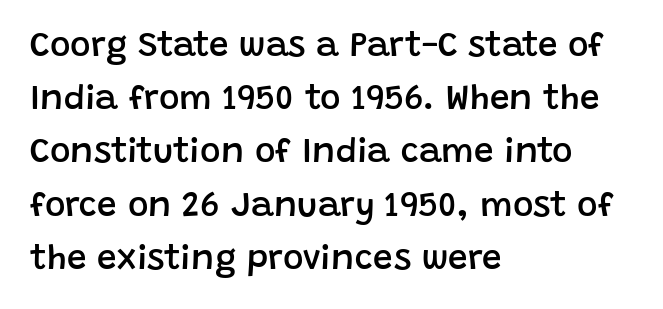
Each letter keeps its own natural width here, so spacing adapts to shape. Visually the block forms a straight wall on the left and a jagged coastline on the right. The lines sit at an ordinary, default distance from one another. The foot of each line stays bare and open.
